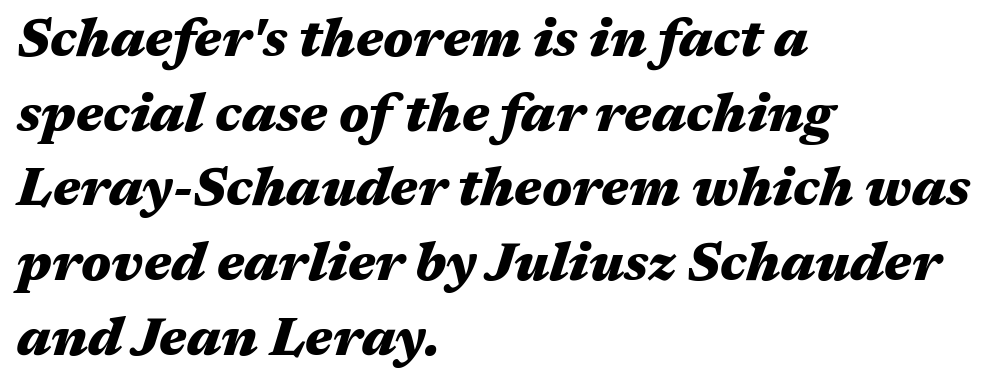
{"italic": "yes", "lean": "right", "slant_degrees": 17, "bold": "yes", "weight": "heavy", "width": "wide", "stroke_contrast": "medium", "x_height": "medium", "monospaced": "no", "underline": "no", "align": "left", "line_spacing": "normal", "line_spacing_ratio": 1.41, "letter_spacing": "normal", "letter_spacing_em": 0.0, "glyph_px": 53}
